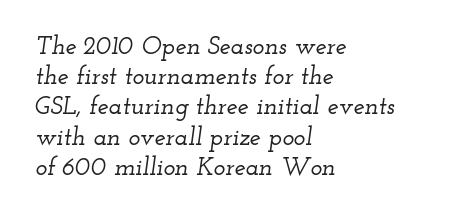
The lettering tilts uniformly, giving the passage an italic look. No word sits above an underline. The type is set solid horizontally, with unmodified tracking. Reading down the block, your eye returns to a fixed left position each line.
